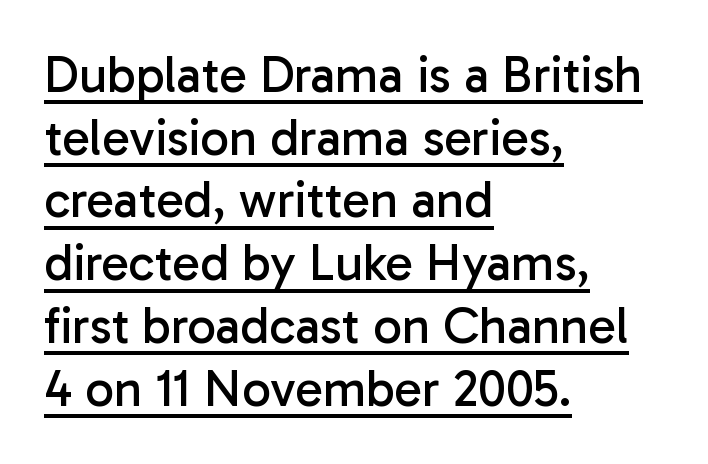
Q: Is the text bold? A: No.
Q: Is the text italic (slanted)? A: No, it is upright.
Q: Is the typeface a serif or a sans-serif typeface? A: Sans-serif.
Q: Is the text underlined? A: Yes.
Q: How is the paragraph aligned? A: Left-aligned.
Q: Is the spacing between letters normal or unusually wide? A: Normal.
Q: Width (condensed, normal, or wide)? A: Normal.
Q: Stroke contrast? A: Low.
Q: x-height? A: Medium.
Q: Monospaced? A: No.
